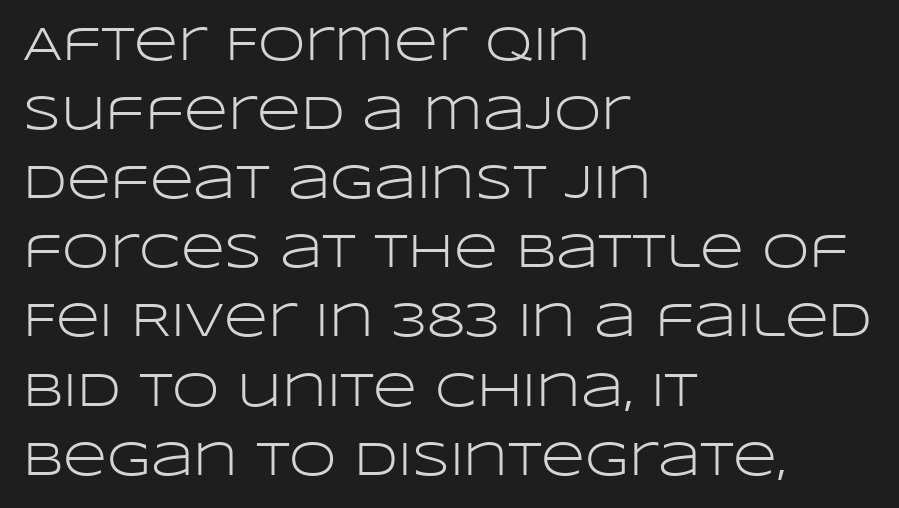
{"serif": "no", "italic": "no", "bold": "no", "weight": "light", "width": "wide", "stroke_contrast": "low", "x_height": "large", "monospaced": "no", "underline": "no", "align": "left", "line_spacing": "normal", "line_spacing_ratio": 1.44, "letter_spacing": "normal", "letter_spacing_em": 0.0, "glyph_px": 48}
